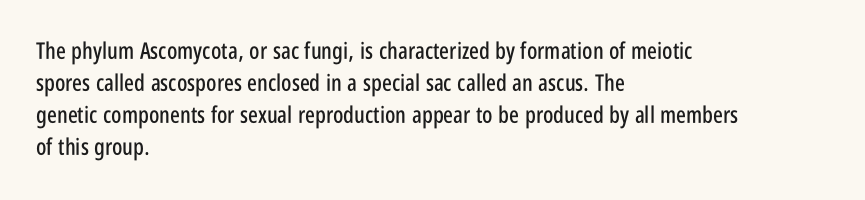
Q: Is the text italic (slanted)? A: No, it is upright.
Q: Is the text underlined? A: No.
Q: How is the paragraph aligned? A: Left-aligned.
Q: Is the spacing between letters normal or unusually wide? A: Normal.
Q: Is the spacing between lines tight, normal or loose? A: Normal.
